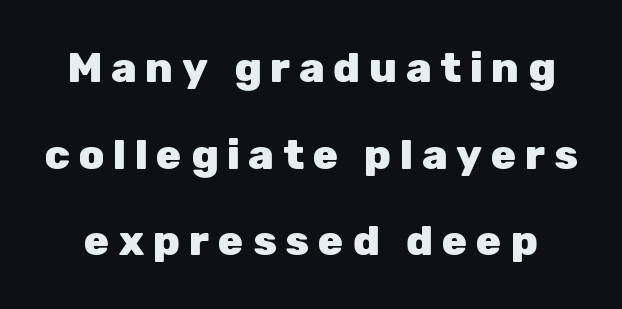
{"serif": "no", "italic": "no", "bold": "yes", "weight": "heavy", "width": "normal", "stroke_contrast": "low", "x_height": "medium", "monospaced": "no", "underline": "no", "line_spacing": "loose", "line_spacing_ratio": 2.06, "letter_spacing": "wide", "letter_spacing_em": 0.21, "glyph_px": 42}
